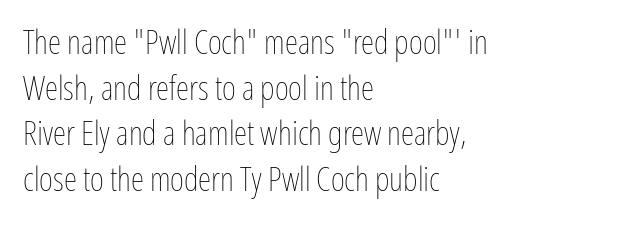
Q: Is the text bold? A: No.
Q: Is the text italic (slanted)? A: No, it is upright.
Q: Is the text underlined? A: No.
Q: How is the paragraph aligned? A: Left-aligned.
Q: Is the spacing between letters normal or unusually wide? A: Normal.
Q: Is the spacing between lines tight, normal or loose? A: Normal.
Q: Width (condensed, normal, or wide)? A: Condensed.
Q: Stroke contrast? A: Low.
Q: x-height? A: Medium.
Q: Monospaced? A: No.
